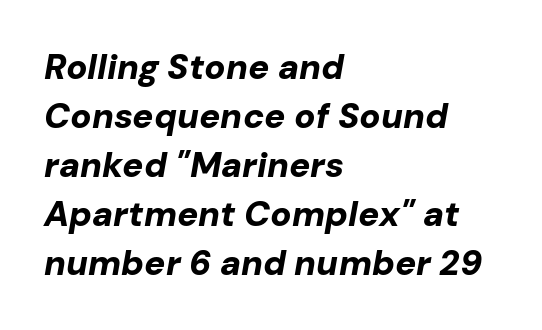
Q: Is the text bold? A: Yes.
Q: Is the text italic (slanted)? A: Yes, it leans right by about 10 degrees.
Q: Is the text underlined? A: No.
Q: How is the paragraph aligned? A: Left-aligned.
Q: Is the spacing between letters normal or unusually wide? A: Normal.
Q: Is the spacing between lines tight, normal or loose? A: Normal.
Q: Width (condensed, normal, or wide)? A: Normal.
Q: Stroke contrast? A: Low.
Q: x-height? A: Medium.
Q: Monospaced? A: No.
